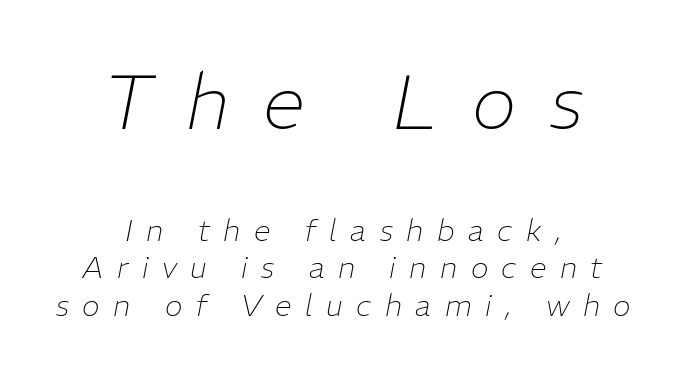
The image shows 76 px thin type, italic (leaning right); set centered, normal line spacing (1.26x), unusually wide letter spacing (+0.45 em), not underlined; the first (top) block is 2.53x larger; low stroke contrast and a medium x-height.
